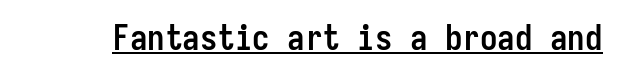
The image shows 35 px semibold, condensed sans-serif type, upright, monospaced; set normal letter spacing, underlined; low stroke contrast and a medium x-height.
